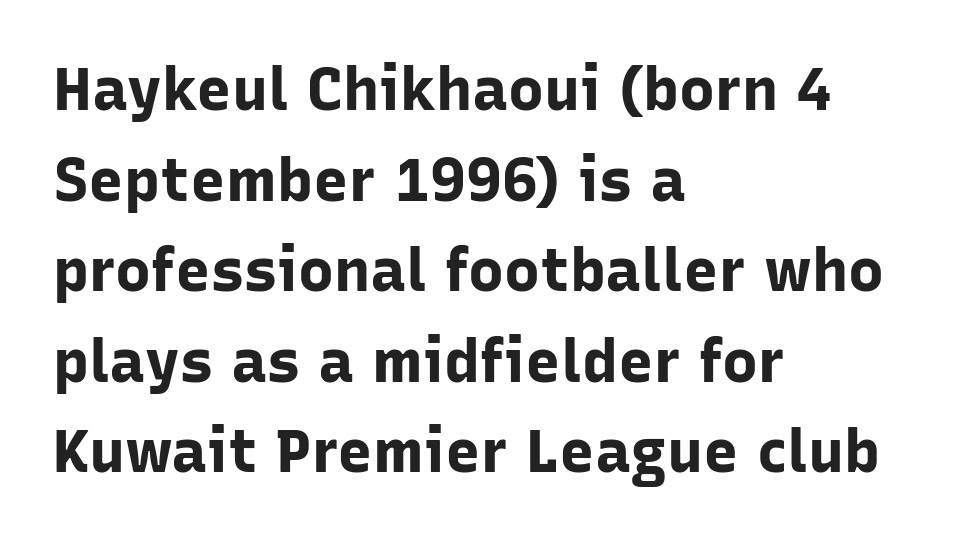
These lines keep a tight, regular rhythm from letter to letter. Notice how the passage keeps a crisp vertical edge on the left only. This sample uses a sans-serif face. Anything drawn beneath the words? Only blank space.
